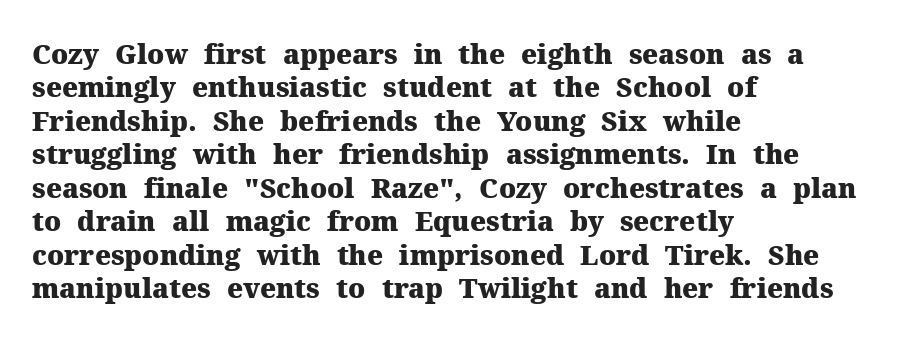
{"italic": "no", "bold": "yes", "underline": "no", "align": "left", "line_spacing_ratio": 1.24, "letter_spacing": "normal", "letter_spacing_em": 0.0, "glyph_px": 27}
